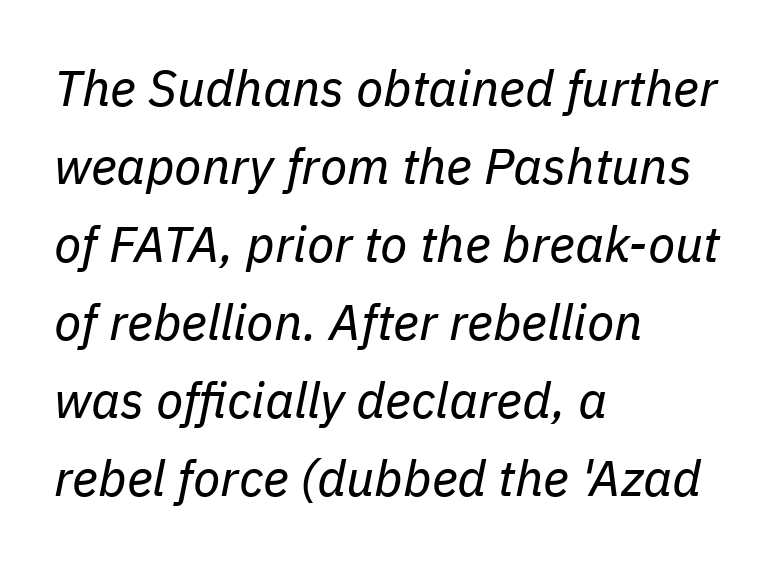
Q: Is the text bold? A: No.
Q: Is the text italic (slanted)? A: Yes, it leans right by about 11 degrees.
Q: Is the text underlined? A: No.
Q: How is the paragraph aligned? A: Left-aligned.
Q: Is the spacing between letters normal or unusually wide? A: Normal.
Q: Is the spacing between lines tight, normal or loose? A: Normal.
Q: Width (condensed, normal, or wide)? A: Normal.
Q: Stroke contrast? A: Low.
Q: x-height? A: Medium.
Q: Monospaced? A: No.
